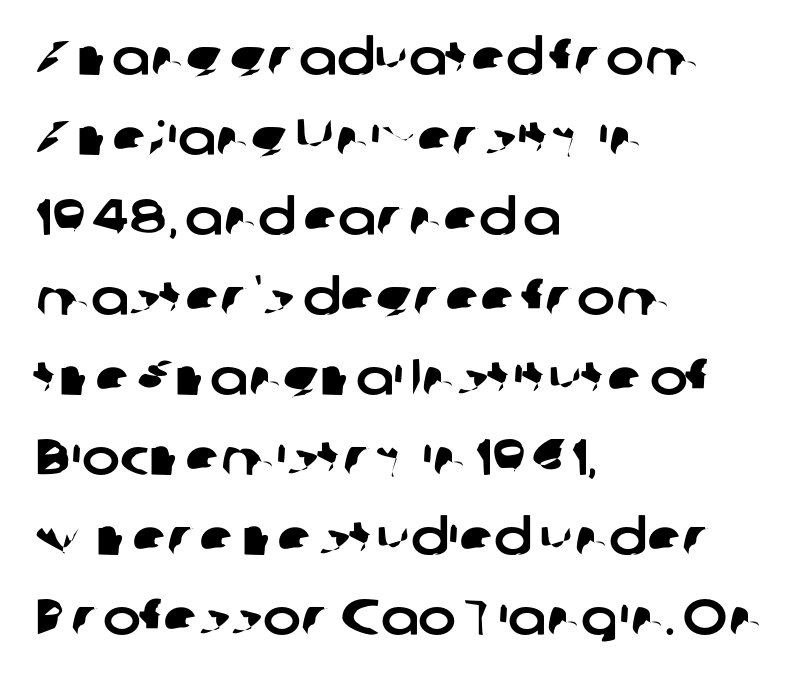
The image shows 51 px sans-serif type; set left-aligned, normal line spacing (1.57x), normal letter spacing, not underlined; low stroke contrast and a medium x-height.
